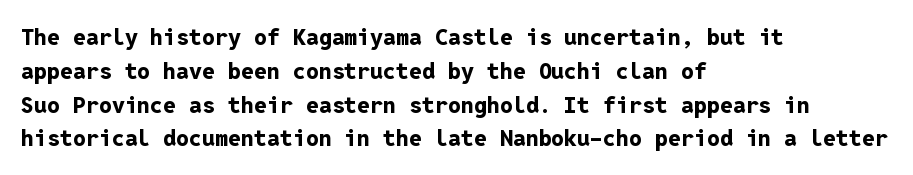
Bold? Absolutely — the strokes are thick and heavy. The setting favours the left margin, as ordinary paragraphs usually do. The font's upright variant was chosen for this text. A bare baseline throughout the passage. Vertical spacing — default.
